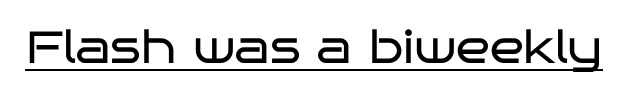
How are the letters spaced? Ordinarily, with no added tracking. The face used here is a sans, in the tradition of grotesques and geometrics. No italicization has been applied; the sample stays upright. The glyphs are accompanied by a horizontal stroke just below them.
